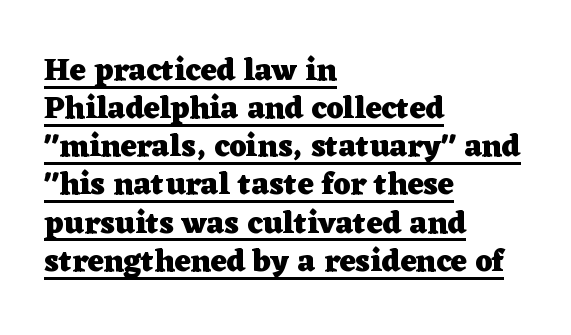
Q: Is the text bold? A: Yes.
Q: Is the text italic (slanted)? A: No, it is upright.
Q: Is the typeface a serif or a sans-serif typeface? A: Serif.
Q: Is the text underlined? A: Yes.
Q: How is the paragraph aligned? A: Left-aligned.
Q: Is the spacing between letters normal or unusually wide? A: Normal.
Q: Width (condensed, normal, or wide)? A: Wide.
Q: Stroke contrast? A: Low.
Q: x-height? A: Medium.
Q: Monospaced? A: No.
